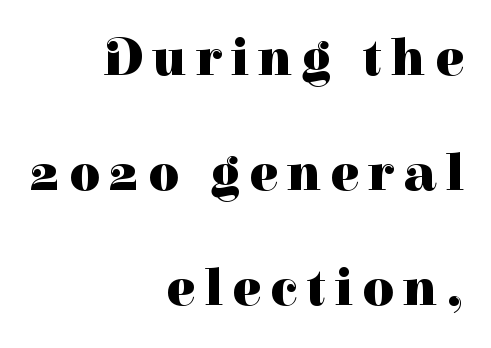
The paragraph shown leans on its right margin. Students, this is bold: see how much ink each stroke carries. Check under the words: just untouched page. The vertical gap from one line to the next is large. Unlike italic type, these characters show no tilt at all.
